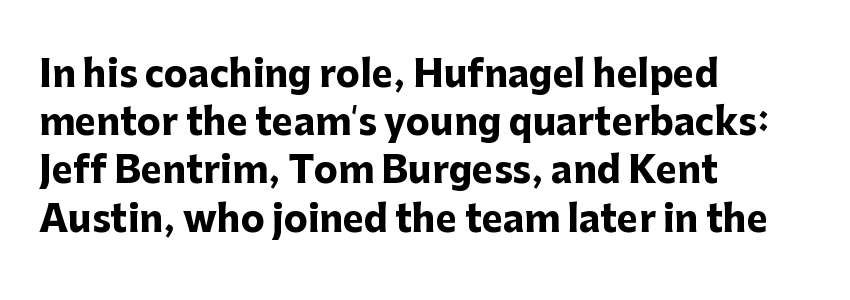
Q: Is the text bold? A: Yes.
Q: Is the text italic (slanted)? A: No, it is upright.
Q: Is the typeface a serif or a sans-serif typeface? A: Sans-serif.
Q: Is the text underlined? A: No.
Q: How is the paragraph aligned? A: Left-aligned.
Q: Is the spacing between letters normal or unusually wide? A: Normal.
Q: Is the spacing between lines tight, normal or loose? A: Normal.
Q: Width (condensed, normal, or wide)? A: Normal.
Q: Stroke contrast? A: Low.
Q: x-height? A: Medium.
Q: Monospaced? A: No.
